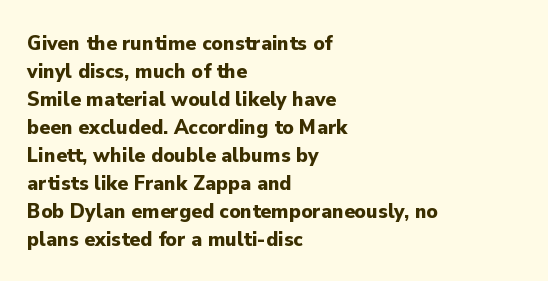
Q: Is the text bold? A: Yes.
Q: Is the text italic (slanted)? A: No, it is upright.
Q: Is the text underlined? A: No.
Q: How is the paragraph aligned? A: Left-aligned.
Q: Is the spacing between letters normal or unusually wide? A: Normal.
Q: Is the spacing between lines tight, normal or loose? A: Normal.
